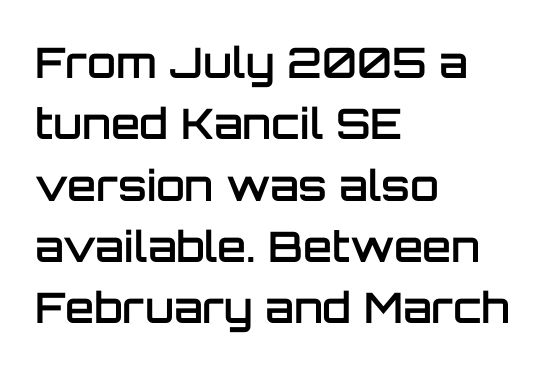
{"serif": "no", "italic": "no", "bold": "semi", "weight": "semibold", "width": "normal", "stroke_contrast": "low", "x_height": "large", "monospaced": "no", "underline": "no", "align": "left", "line_spacing": "normal", "line_spacing_ratio": 1.46, "letter_spacing": "normal", "letter_spacing_em": 0.0, "glyph_px": 42}
